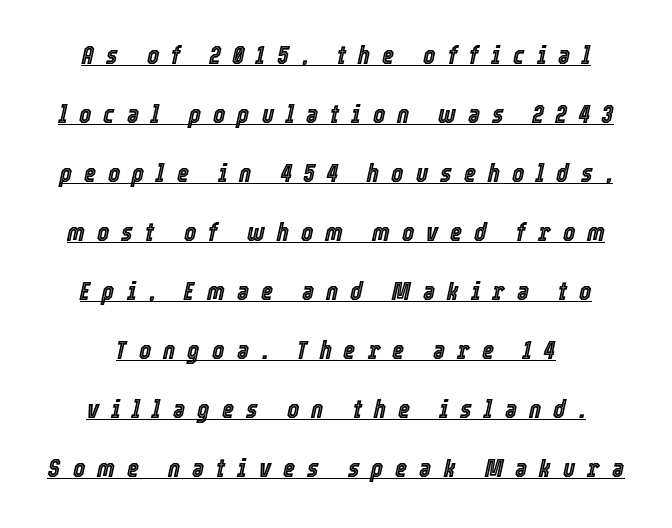
{"italic": "yes", "lean": "right", "slant_degrees": 12, "underline": "yes", "line_spacing": "loose", "line_spacing_ratio": 2.27, "letter_spacing": "wide", "letter_spacing_em": 0.46, "glyph_px": 26}
